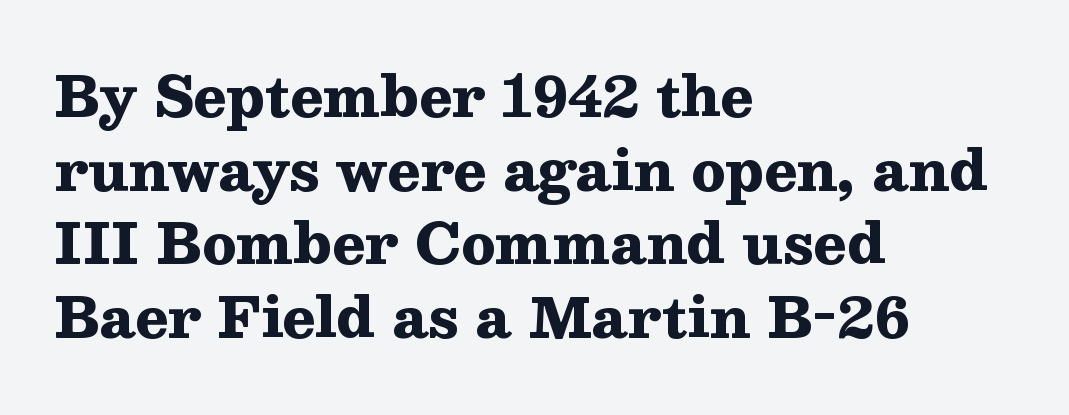
The image shows 55 px heavy, wide serif type, upright; set left-aligned, normal line spacing (1.34x), normal letter spacing, not underlined; medium stroke contrast and a medium x-height.
